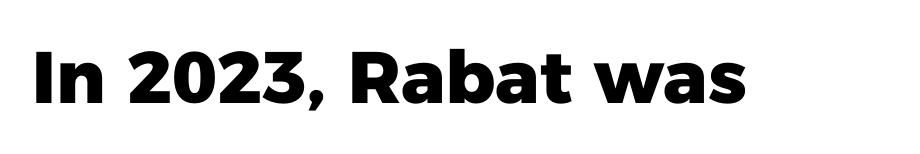
Q: Is the text bold? A: Yes.
Q: Is the text italic (slanted)? A: No, it is upright.
Q: Is the typeface a serif or a sans-serif typeface? A: Sans-serif.
Q: Is the text underlined? A: No.
Q: Is the spacing between letters normal or unusually wide? A: Normal.
Q: Width (condensed, normal, or wide)? A: Normal.
Q: Stroke contrast? A: Low.
Q: x-height? A: Medium.
Q: Monospaced? A: No.
